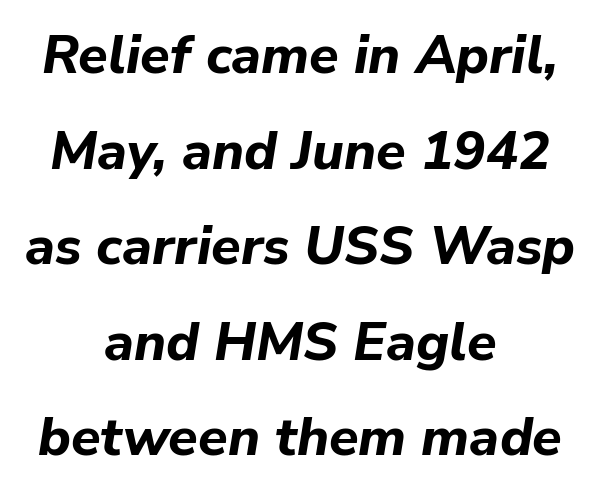
Q: Is the text bold? A: Yes.
Q: Is the text italic (slanted)? A: Yes, it leans right by about 9 degrees.
Q: Is the text underlined? A: No.
Q: How is the paragraph aligned? A: Centered.
Q: Is the spacing between letters normal or unusually wide? A: Normal.
Q: Width (condensed, normal, or wide)? A: Normal.
Q: Stroke contrast? A: Low.
Q: x-height? A: Medium.
Q: Monospaced? A: No.
